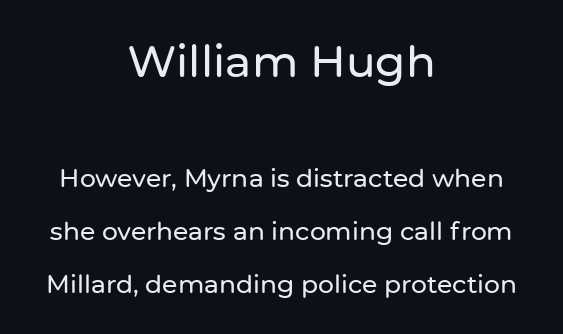
The image shows 44 px sans-serif type, upright; set centered, loose line spacing (2.11x), normal letter spacing, not underlined; the first (top) block is 1.76x larger; low stroke contrast and a medium x-height.
